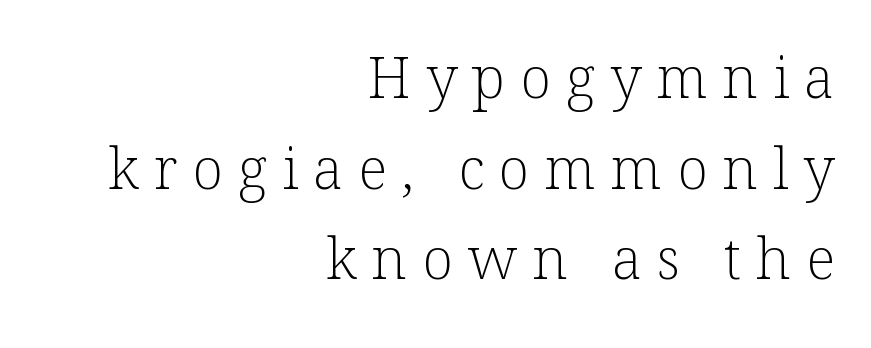
The image shows 57 px light serif type, upright; set right-aligned, normal line spacing (1.59x), unusually wide letter spacing (+0.26 em), not underlined; low stroke contrast and a medium x-height.
